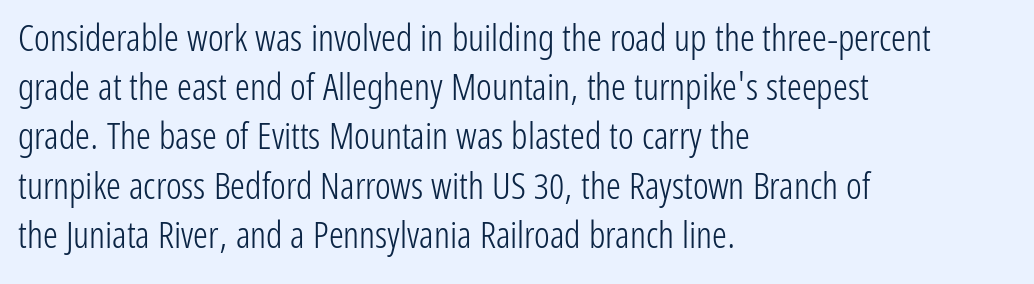
Q: Is the text bold? A: No.
Q: Is the text italic (slanted)? A: No, it is upright.
Q: Is the typeface a serif or a sans-serif typeface? A: Sans-serif.
Q: Is the text underlined? A: No.
Q: How is the paragraph aligned? A: Left-aligned.
Q: Is the spacing between letters normal or unusually wide? A: Normal.
Q: Is the spacing between lines tight, normal or loose? A: Normal.
Q: Width (condensed, normal, or wide)? A: Condensed.
Q: Stroke contrast? A: Low.
Q: x-height? A: Medium.
Q: Monospaced? A: No.
